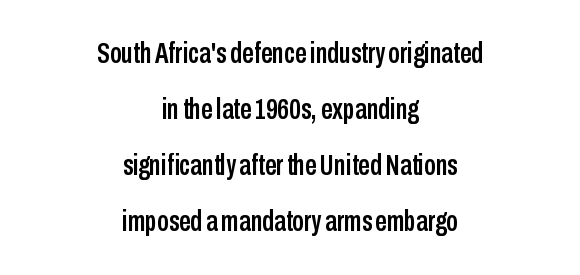
The paragraph has two soft edges and a firm central axis. You could not count columns in this text — the font is proportionally spaced. The horizontal fit of the characters is conventional and even. A typesetter would call this leading open, well beyond the default. Beneath every word, the page is bare. Serifs: no, the terminals of the letterforms are clean.
